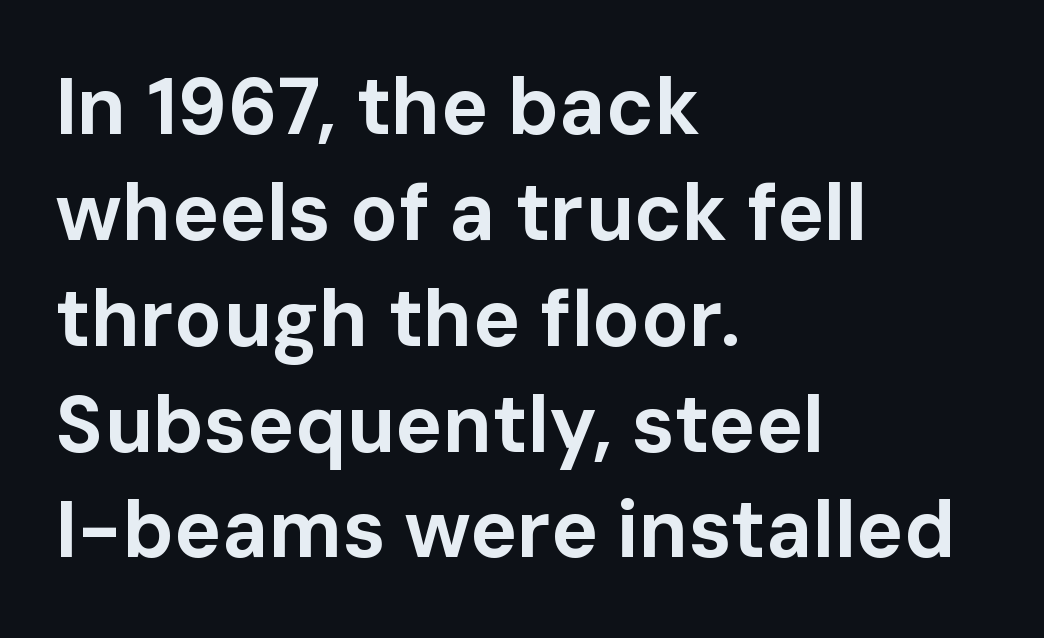
{"serif": "no", "italic": "no", "bold": "yes", "weight": "bold", "width": "normal", "stroke_contrast": "low", "x_height": "medium", "monospaced": "no", "underline": "no", "align": "left", "line_spacing": "normal", "line_spacing_ratio": 1.34, "letter_spacing": "normal", "letter_spacing_em": 0.0, "glyph_px": 79}
